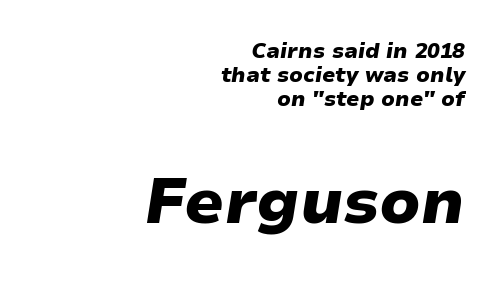
Q: Is the text bold? A: Yes.
Q: Is the text italic (slanted)? A: Yes, it leans right by about 9 degrees.
Q: Is the text underlined? A: No.
Q: How is the paragraph aligned? A: Right-aligned.
Q: Is the spacing between letters normal or unusually wide? A: Normal.
Q: Is the spacing between lines tight, normal or loose? A: Tight.
Q: Which block of text is set in a larger size, the first (top) or the second (bottom)? A: The second (bottom) one.
Q: Width (condensed, normal, or wide)? A: Wide.
Q: Stroke contrast? A: Low.
Q: x-height? A: Medium.
Q: Monospaced? A: No.
